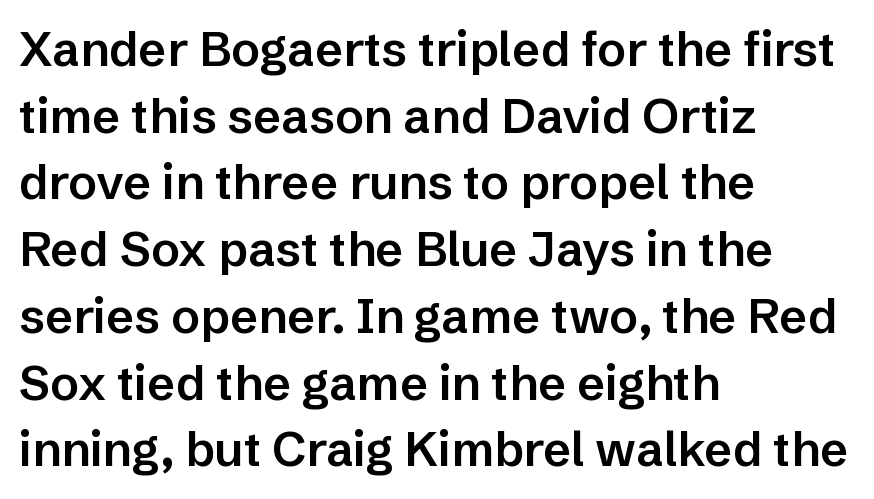
The image shows 48 px semibold sans-serif type, upright; set left-aligned, normal line spacing (1.39x), normal letter spacing, not underlined; low stroke contrast and a medium x-height.
